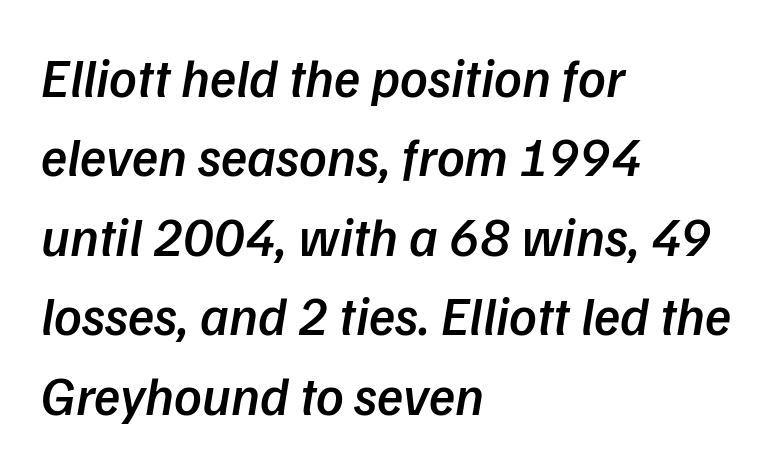
Q: Is the text bold? A: Semi-bold.
Q: Is the text italic (slanted)? A: Yes, it leans right by about 9 degrees.
Q: Is the text underlined? A: No.
Q: How is the paragraph aligned? A: Left-aligned.
Q: Is the spacing between letters normal or unusually wide? A: Normal.
Q: Is the spacing between lines tight, normal or loose? A: Normal.
Q: Width (condensed, normal, or wide)? A: Normal.
Q: Stroke contrast? A: Low.
Q: x-height? A: Medium.
Q: Monospaced? A: No.
